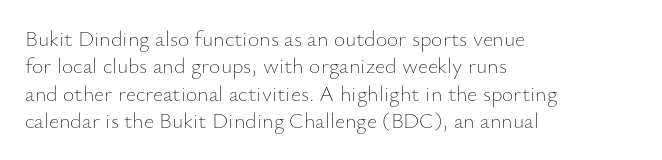
{"italic": "no", "bold": "no", "underline": "no", "align": "left", "line_spacing_ratio": 1.24, "letter_spacing": "normal", "letter_spacing_em": 0.0, "glyph_px": 22}
